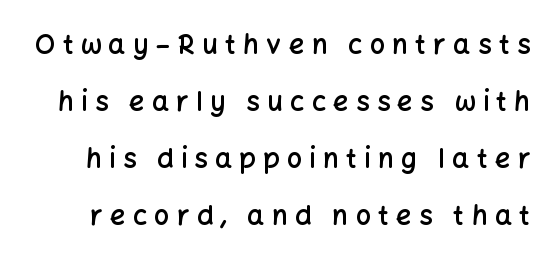
{"italic": "no", "bold": "semi", "underline": "no", "line_spacing": "loose", "line_spacing_ratio": 2.11, "letter_spacing": "wide", "letter_spacing_em": 0.27, "glyph_px": 27}
